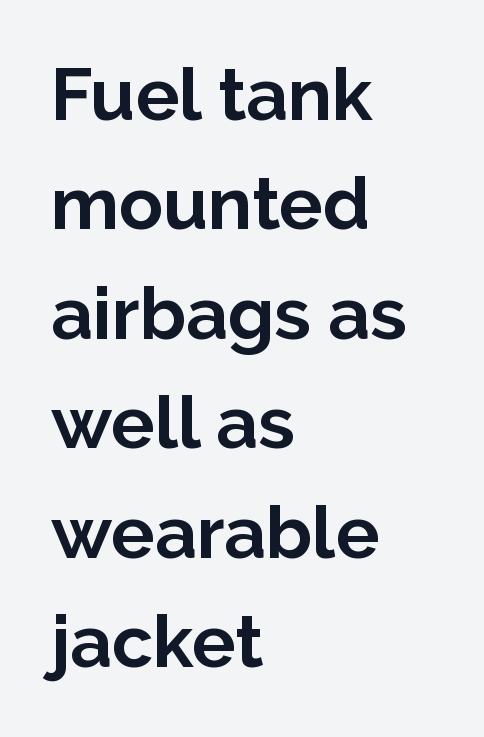
{"serif": "no", "italic": "no", "bold": "yes", "weight": "bold", "width": "normal", "stroke_contrast": "low", "x_height": "medium", "monospaced": "no", "underline": "no", "align": "left", "line_spacing": "normal", "line_spacing_ratio": 1.5, "letter_spacing": "normal", "letter_spacing_em": 0.0, "glyph_px": 73}
